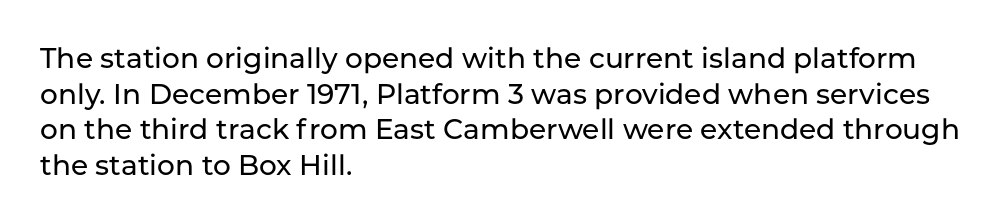
Q: Is the text italic (slanted)? A: No, it is upright.
Q: Is the typeface a serif or a sans-serif typeface? A: Sans-serif.
Q: Is the text underlined? A: No.
Q: How is the paragraph aligned? A: Left-aligned.
Q: Is the spacing between letters normal or unusually wide? A: Normal.
Q: Is the spacing between lines tight, normal or loose? A: Normal.
Q: Width (condensed, normal, or wide)? A: Normal.
Q: Stroke contrast? A: Low.
Q: x-height? A: Medium.
Q: Monospaced? A: No.
